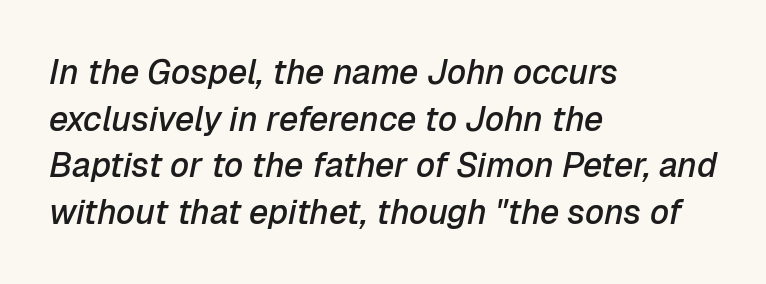
These lines are rendered in a variable-pitch font. The glyphs look as if they've been sheared to an angle. Evenly set lines give the paragraph a standard silhouette. Moderately thickened strokes mark this as semibold type. Only glyphs here, with clear space below each row.
